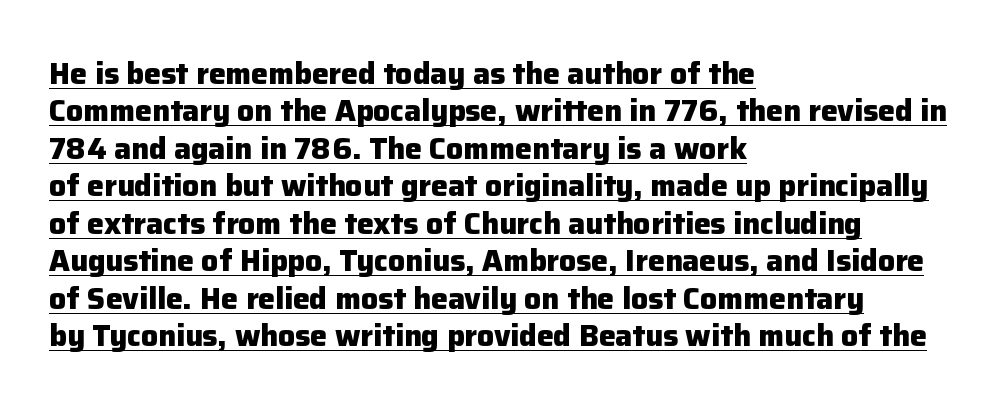
Reading down the block, your eye returns to a fixed left position each line. Serifs: no, the terminals of the letterforms are clean. Is the letter spacing exaggerated? No — it looks like the ordinary default. A baseline rule has been typeset under these characters. The designer left line spacing at the default.
